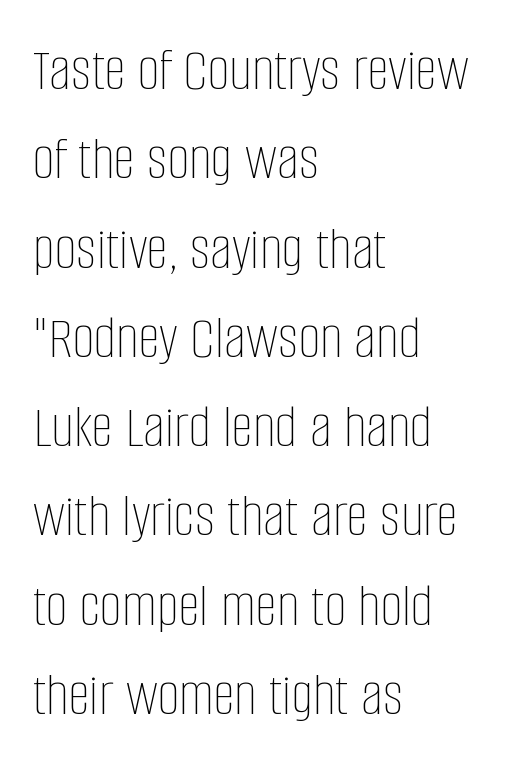
{"italic": "no", "bold": "no", "weight": "thin", "width": "condensed", "stroke_contrast": "low", "x_height": "large", "monospaced": "no", "underline": "no", "align": "left", "line_spacing": "normal", "line_spacing_ratio": 1.44, "letter_spacing": "normal", "letter_spacing_em": 0.0, "glyph_px": 62}
